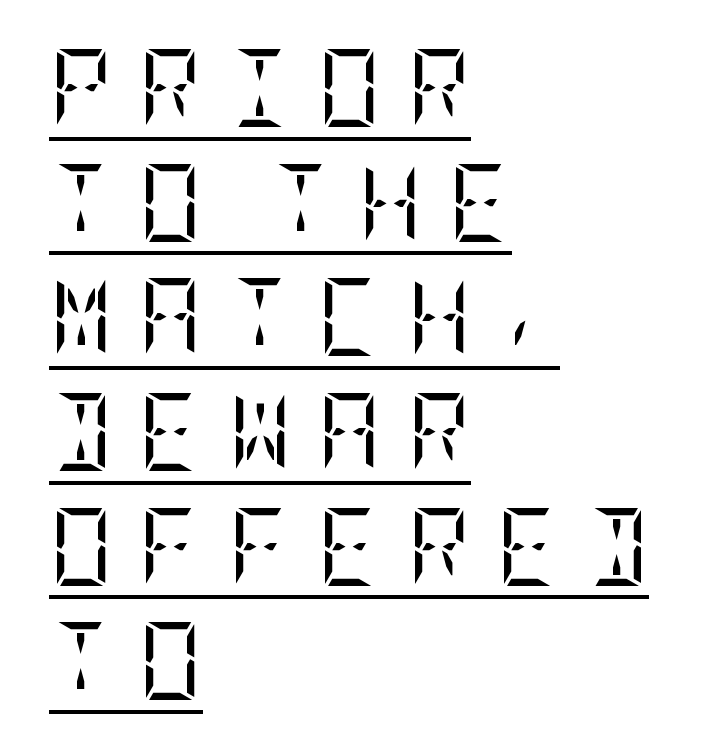
Q: Is the text bold? A: No.
Q: Is the text italic (slanted)? A: No, it is upright.
Q: Is the typeface a serif or a sans-serif typeface? A: Serif.
Q: Is the text underlined? A: Yes.
Q: How is the paragraph aligned? A: Left-aligned.
Q: Is the spacing between letters normal or unusually wide? A: Unusually wide.
Q: Is the spacing between lines tight, normal or loose? A: Normal.
Q: Width (condensed, normal, or wide)? A: Condensed.
Q: Stroke contrast? A: Low.
Q: x-height? A: Large.
